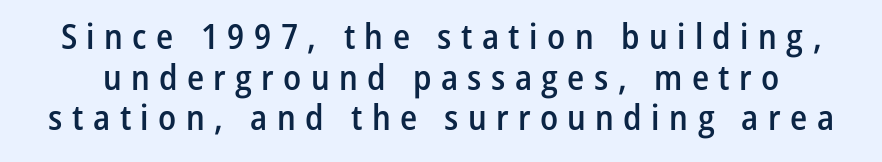
{"serif": "no", "italic": "no", "bold": "semi", "weight": "semibold", "width": "condensed", "stroke_contrast": "low", "x_height": "medium", "monospaced": "no", "underline": "no", "line_spacing_ratio": 1.16, "letter_spacing": "wide", "letter_spacing_em": 0.27, "glyph_px": 35}
